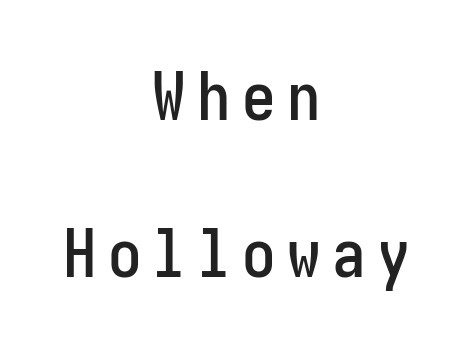
{"serif": "no", "italic": "no", "width": "condensed", "stroke_contrast": "low", "x_height": "medium", "underline": "no", "align": "center", "line_spacing": "loose", "line_spacing_ratio": 2.35, "glyph_px": 67}
